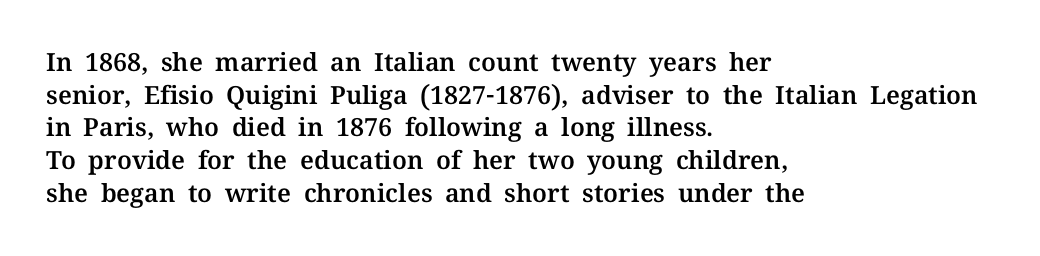
Q: Is the text italic (slanted)? A: No, it is upright.
Q: Is the text underlined? A: No.
Q: How is the paragraph aligned? A: Left-aligned.
Q: Is the spacing between letters normal or unusually wide? A: Normal.
Q: Is the spacing between lines tight, normal or loose? A: Normal.
